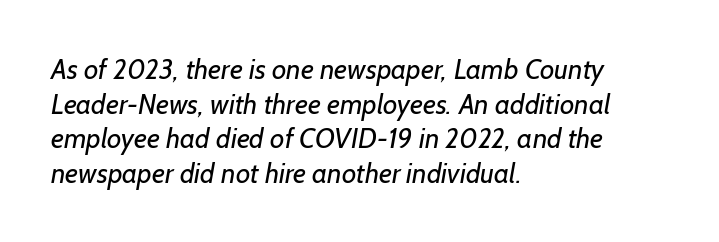
{"serif": "no", "bold": "no", "weight": "regular", "width": "normal", "stroke_contrast": "low", "x_height": "medium", "monospaced": "no", "underline": "no", "align": "left", "line_spacing_ratio": 1.24, "letter_spacing": "normal", "letter_spacing_em": 0.0, "glyph_px": 28}
